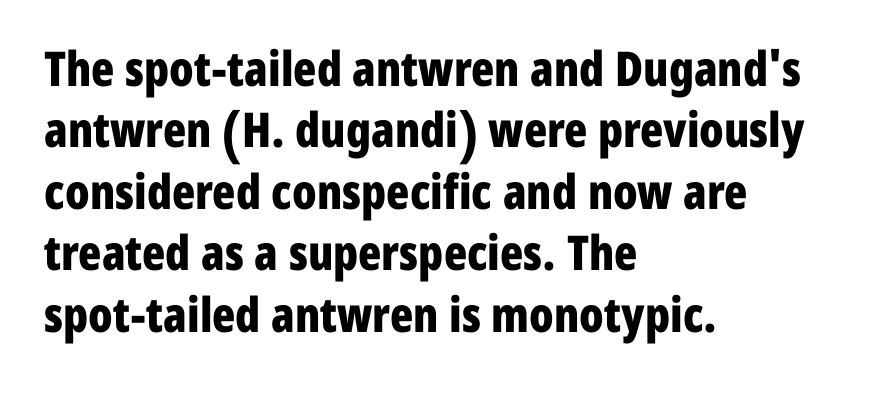
Q: Is the text bold? A: Yes.
Q: Is the text italic (slanted)? A: No, it is upright.
Q: Is the typeface a serif or a sans-serif typeface? A: Sans-serif.
Q: Is the text underlined? A: No.
Q: How is the paragraph aligned? A: Left-aligned.
Q: Is the spacing between letters normal or unusually wide? A: Normal.
Q: Is the spacing between lines tight, normal or loose? A: Normal.
Q: Width (condensed, normal, or wide)? A: Condensed.
Q: Stroke contrast? A: Low.
Q: x-height? A: Medium.
Q: Monospaced? A: No.
